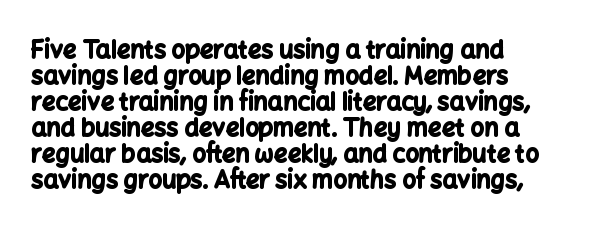
{"italic": "no", "bold": "yes", "underline": "no", "align": "left", "line_spacing": "tight", "line_spacing_ratio": 1.08, "letter_spacing": "normal", "letter_spacing_em": 0.0, "glyph_px": 24}
